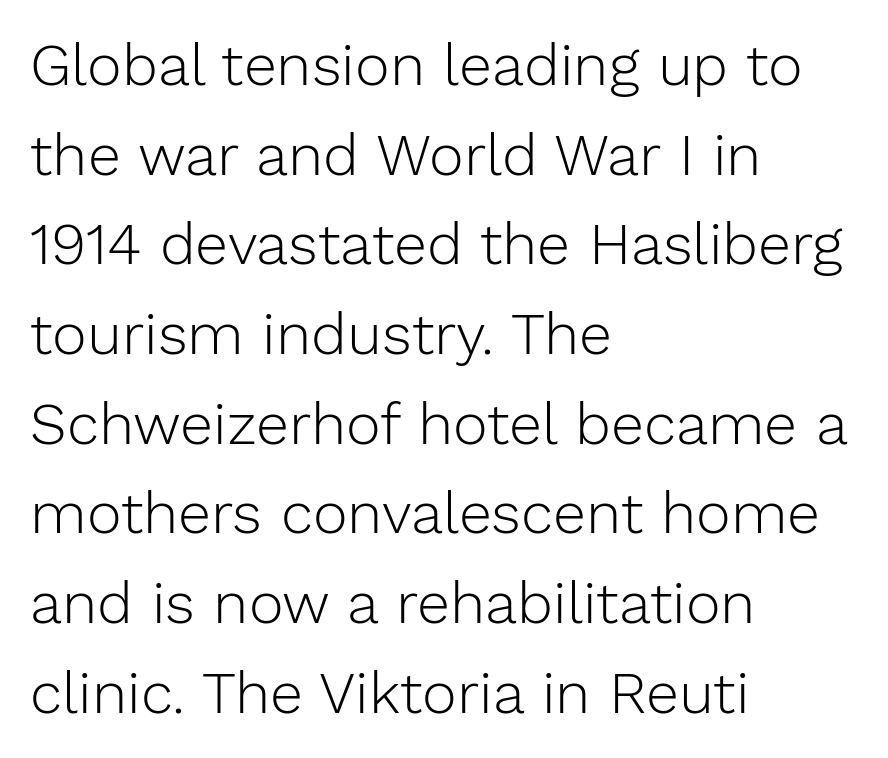
Q: Is the text bold? A: No.
Q: Is the text italic (slanted)? A: No, it is upright.
Q: Is the typeface a serif or a sans-serif typeface? A: Sans-serif.
Q: Is the text underlined? A: No.
Q: How is the paragraph aligned? A: Left-aligned.
Q: Is the spacing between letters normal or unusually wide? A: Normal.
Q: Is the spacing between lines tight, normal or loose? A: Normal.
Q: Width (condensed, normal, or wide)? A: Normal.
Q: Stroke contrast? A: Low.
Q: x-height? A: Medium.
Q: Monospaced? A: No.
